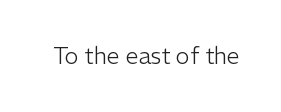
Q: Is the text bold? A: No.
Q: Is the text italic (slanted)? A: No, it is upright.
Q: Is the text underlined? A: No.
Q: Is the spacing between letters normal or unusually wide? A: Normal.
